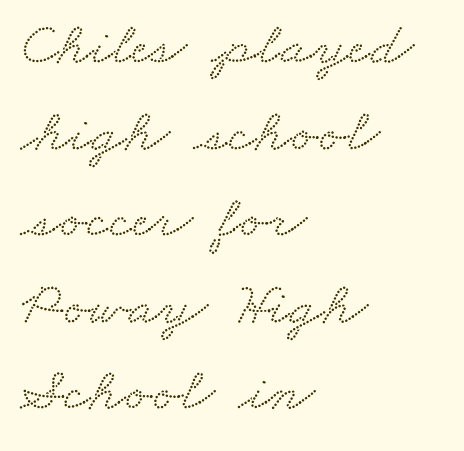
The image shows 61 px wide serif type; set left-aligned, normal line spacing (1.42x), normal letter spacing, not underlined; low stroke contrast and a small x-height.
